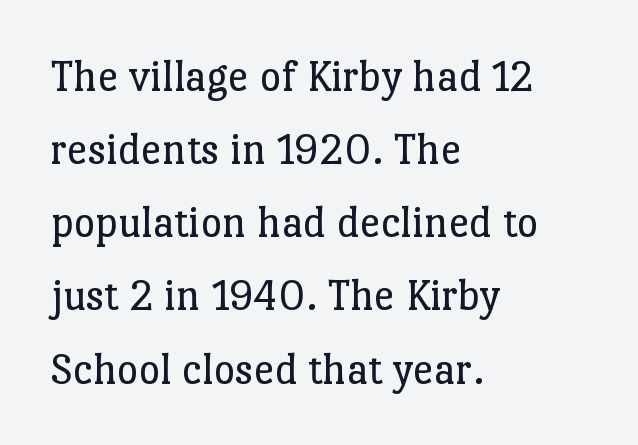
The image shows 46 px regular-weight serif type, upright; set left-aligned, normal line spacing (1.59x), normal letter spacing, not underlined; low stroke contrast and a medium x-height.
